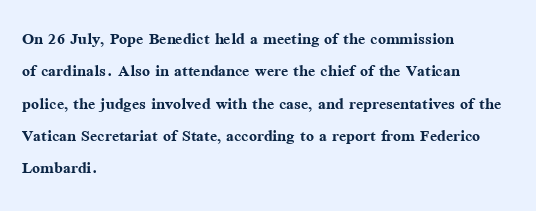
{"italic": "no", "bold": "yes", "underline": "no", "align": "left", "line_spacing": "normal", "line_spacing_ratio": 1.54, "letter_spacing": "normal", "letter_spacing_em": 0.0, "glyph_px": 21}
